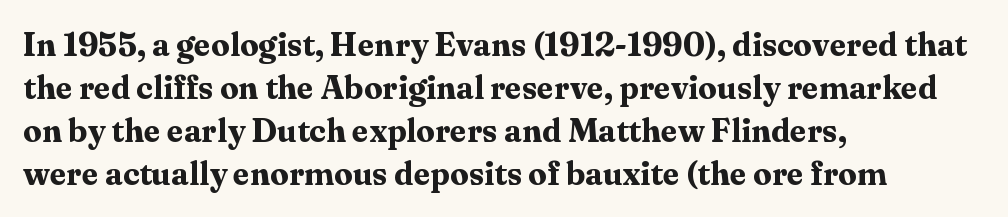
{"serif": "yes", "italic": "no", "bold": "yes", "weight": "bold", "width": "normal", "stroke_contrast": "medium", "x_height": "medium", "monospaced": "no", "underline": "no", "align": "left", "line_spacing": "normal", "line_spacing_ratio": 1.3, "letter_spacing": "normal", "letter_spacing_em": 0.0, "glyph_px": 33}
